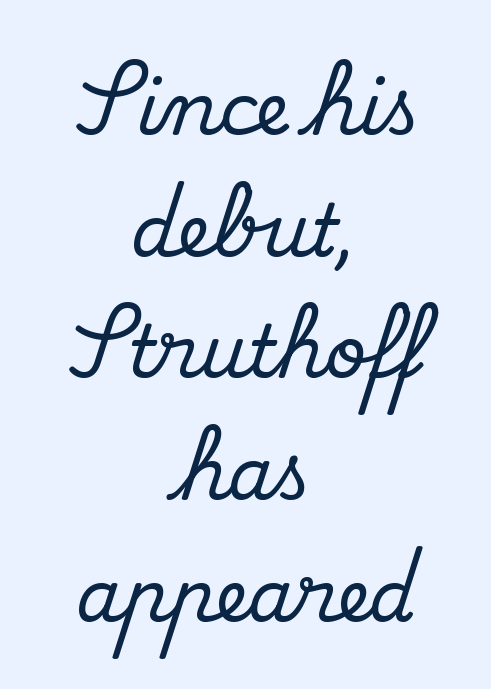
The image shows 72 px serif type; set centered, normal line spacing (1.69x), normal letter spacing, not underlined; medium stroke contrast and a small x-height.
